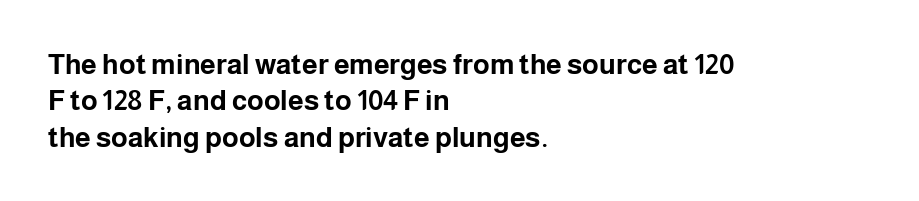
{"serif": "no", "italic": "no", "bold": "yes", "weight": "bold", "width": "normal", "stroke_contrast": "low", "x_height": "medium", "monospaced": "no", "underline": "no", "align": "left", "line_spacing": "normal", "line_spacing_ratio": 1.3, "letter_spacing": "normal", "letter_spacing_em": 0.0, "glyph_px": 28}
